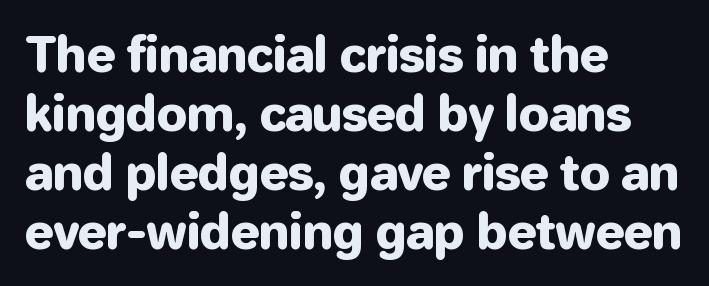
In terms of letterspacing, this is plain default setting. Are there feet on the stems? There aren't — it's a sans. The axis of the letterforms is exactly vertical. Horizontal alignment here is leftward, the default for most running prose. Honestly, there is no underline to notice here at all.
